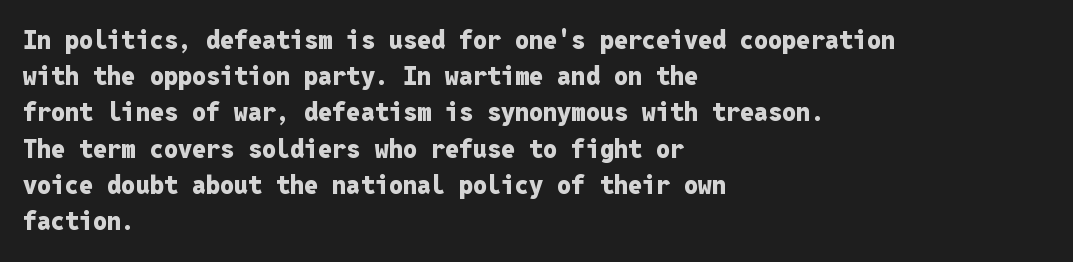
The image shows 25 px bold type, upright; set left-aligned, normal line spacing (1.45x), normal letter spacing, not underlined.
